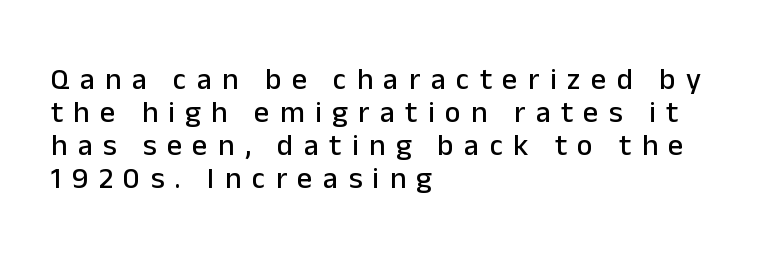
{"serif": "no", "italic": "no", "width": "normal", "stroke_contrast": "low", "x_height": "medium", "monospaced": "no", "underline": "no", "align": "left", "line_spacing": "tight", "line_spacing_ratio": 1.1, "letter_spacing": "wide", "letter_spacing_em": 0.35, "glyph_px": 30}
